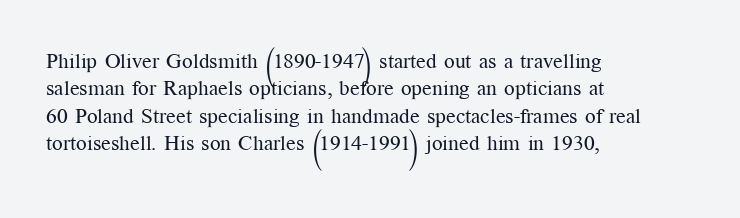
Q: Is the text bold? A: No.
Q: Is the text italic (slanted)? A: No, it is upright.
Q: Is the text underlined? A: No.
Q: How is the paragraph aligned? A: Left-aligned.
Q: Is the spacing between letters normal or unusually wide? A: Normal.
Q: Is the spacing between lines tight, normal or loose? A: Normal.
